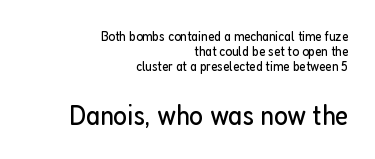
Casual observation: everything's shoved over to the right. To sum up the face: it is a sans, with no serifs. The characters are drawn with everyday or finer stroke widths. Compared with typical body copy, the letter spacing here is the same. You get the small type first, then a jump to larger type.
